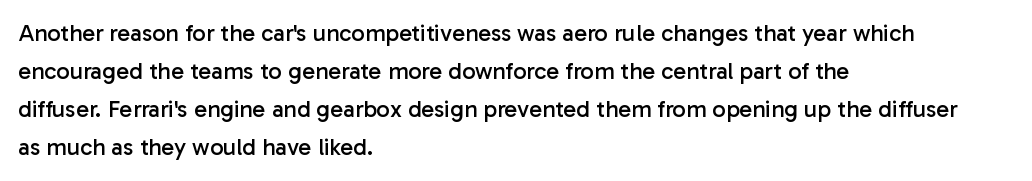
The image shows 24 px text type, upright; set left-aligned, normal line spacing (1.59x), normal letter spacing, not underlined.
